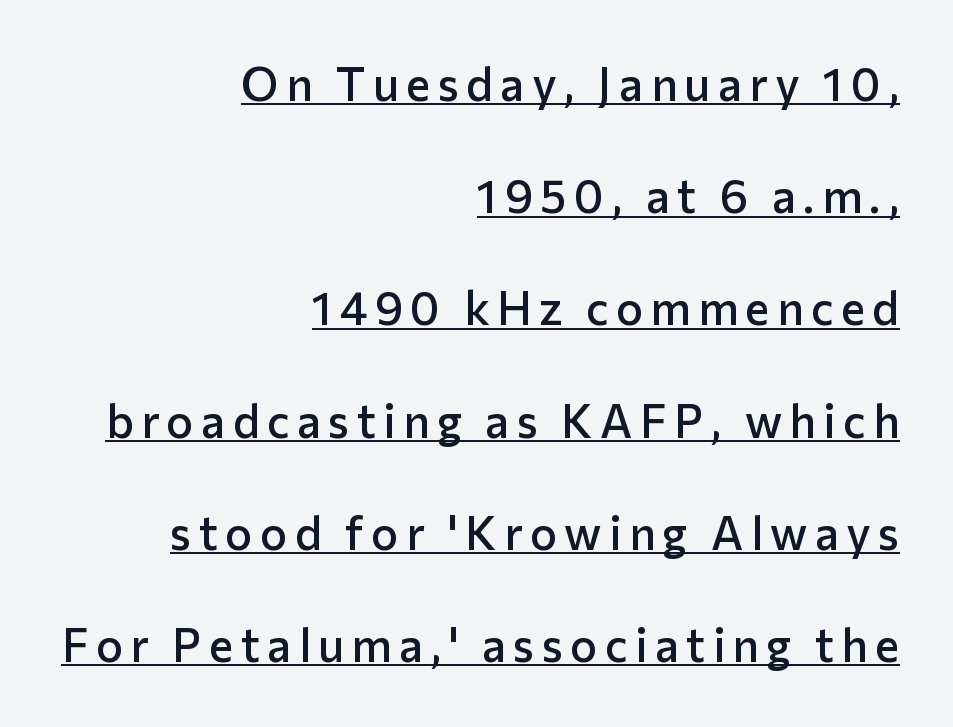
These lines carry some extra weight — a demibold, not a full bold. To sum up the face: it is a sans, with no serifs. The specimen includes a rule beneath the text block's lines. The rendering anchors every line to the right-hand side.
